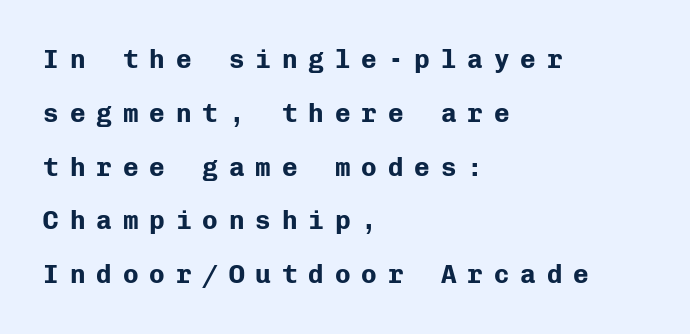
Q: Is the text bold? A: Yes.
Q: Is the text italic (slanted)? A: No, it is upright.
Q: Is the text underlined? A: No.
Q: How is the paragraph aligned? A: Left-aligned.
Q: Is the spacing between letters normal or unusually wide? A: Unusually wide.
Q: Is the spacing between lines tight, normal or loose? A: Loose.
